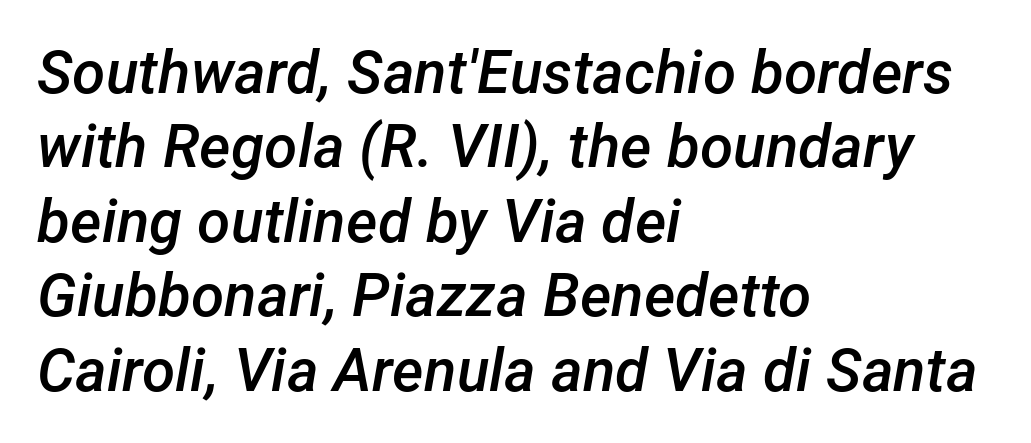
Decoration check: the copy has no underline. You could call the tracking neutral — neither tight nor loose. Horizontal alignment here is leftward, the default for most running prose. Notice how the stems are inclined rather than vertical — that's the hallmark of italics.
